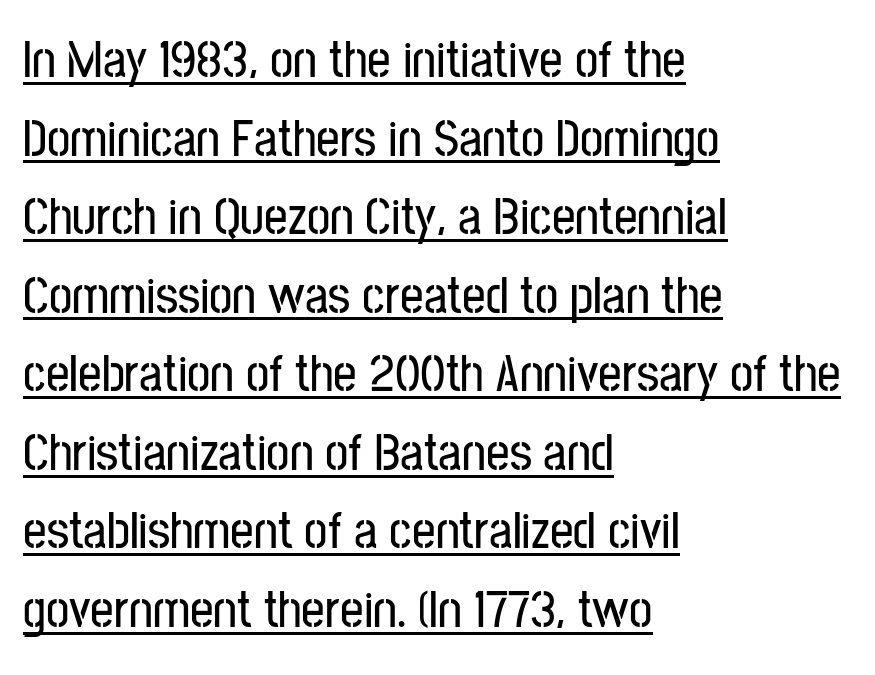
Q: Is the text italic (slanted)? A: No, it is upright.
Q: Is the typeface a serif or a sans-serif typeface? A: Sans-serif.
Q: Is the text underlined? A: Yes.
Q: How is the paragraph aligned? A: Left-aligned.
Q: Is the spacing between letters normal or unusually wide? A: Normal.
Q: Is the spacing between lines tight, normal or loose? A: Normal.
Q: Width (condensed, normal, or wide)? A: Condensed.
Q: Stroke contrast? A: Low.
Q: x-height? A: Medium.
Q: Monospaced? A: No.
